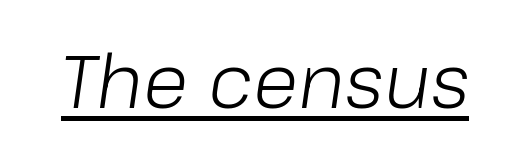
These lines were composed using italics. Proportional: the letters do not fall into vertical columns. The letters sit at their default tracking, neither squeezed nor spread. Looks like someone drew a line under every word here.
